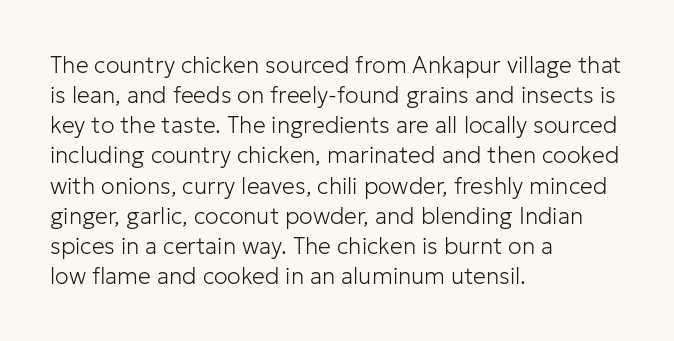
{"italic": "no", "bold": "no", "underline": "no", "align": "left", "line_spacing": "normal", "line_spacing_ratio": 1.31, "letter_spacing": "normal", "letter_spacing_em": 0.0, "glyph_px": 23}
